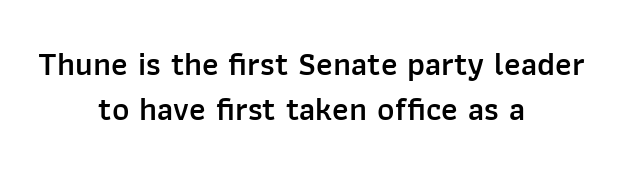
Caption: multi-line text, centered on the measure. Compared with typical body copy, the letter spacing here is the same. Here the designer chose a conventional face with non-uniform glyph widths. How heavy is the stroke? Medium-heavy — a semibold, shy of bold. Does the lettering tilt? It doesn't — this is upright. Rows of type keep a routine distance in the vertical direction.
